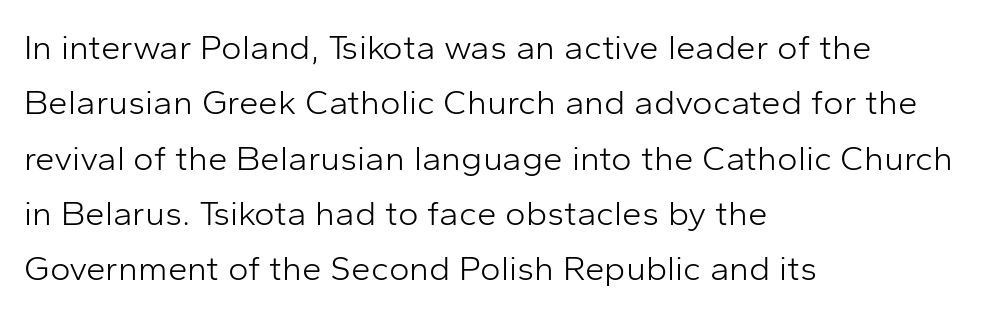
Q: Is the text bold? A: No.
Q: Is the text italic (slanted)? A: No, it is upright.
Q: Is the typeface a serif or a sans-serif typeface? A: Sans-serif.
Q: Is the text underlined? A: No.
Q: How is the paragraph aligned? A: Left-aligned.
Q: Is the spacing between letters normal or unusually wide? A: Normal.
Q: Is the spacing between lines tight, normal or loose? A: Normal.
Q: Width (condensed, normal, or wide)? A: Normal.
Q: Stroke contrast? A: Low.
Q: x-height? A: Medium.
Q: Monospaced? A: No.
